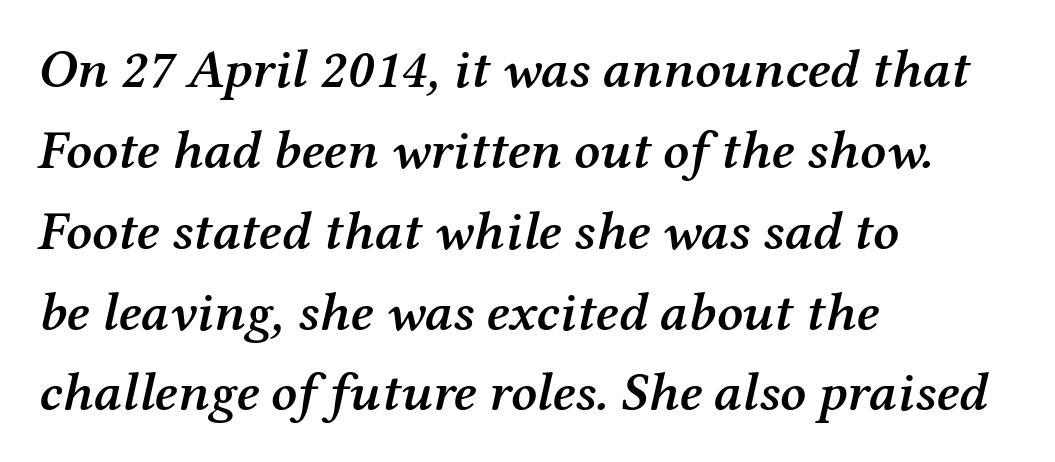
Q: Is the text bold? A: Semi-bold.
Q: Is the text italic (slanted)? A: Yes, it leans right by about 12 degrees.
Q: Is the typeface a serif or a sans-serif typeface? A: Serif.
Q: Is the text underlined? A: No.
Q: How is the paragraph aligned? A: Left-aligned.
Q: Is the spacing between letters normal or unusually wide? A: Normal.
Q: Is the spacing between lines tight, normal or loose? A: Normal.
Q: Width (condensed, normal, or wide)? A: Normal.
Q: Stroke contrast? A: Medium.
Q: x-height? A: Medium.
Q: Monospaced? A: No.
